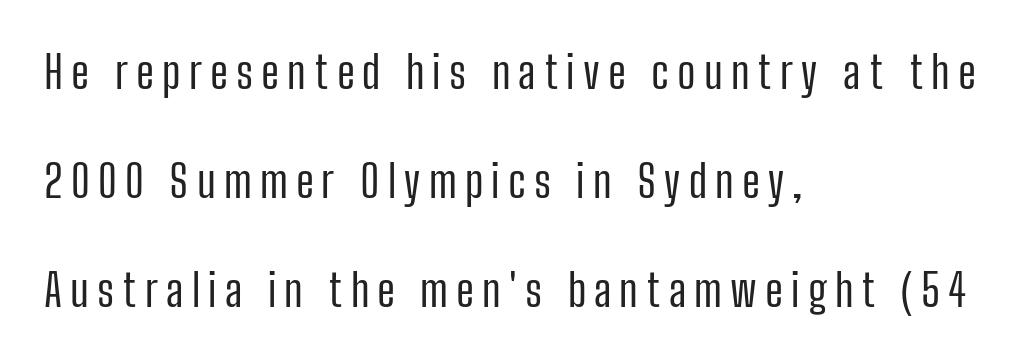
Q: Is the text bold? A: No.
Q: Is the text italic (slanted)? A: No, it is upright.
Q: Is the typeface a serif or a sans-serif typeface? A: Sans-serif.
Q: Is the text underlined? A: No.
Q: How is the paragraph aligned? A: Left-aligned.
Q: Is the spacing between lines tight, normal or loose? A: Loose.
Q: Width (condensed, normal, or wide)? A: Condensed.
Q: Stroke contrast? A: Low.
Q: x-height? A: Medium.
Q: Monospaced? A: No.
